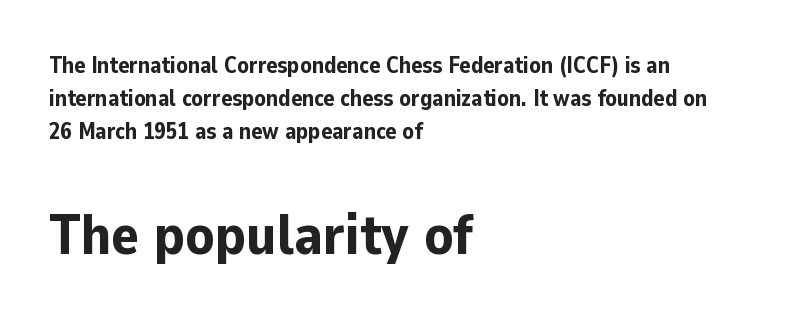
The image shows 58 px bold sans-serif type, upright; set left-aligned, normal line spacing (1.44x), normal letter spacing, not underlined; the second (bottom) block is 2.52x larger; low stroke contrast and a medium x-height.
